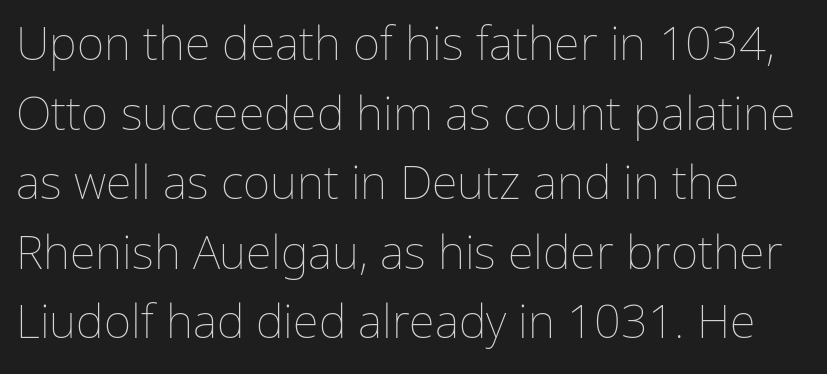
Q: Is the text bold? A: No.
Q: Is the text italic (slanted)? A: No, it is upright.
Q: Is the text underlined? A: No.
Q: Is the spacing between letters normal or unusually wide? A: Normal.
Q: Is the spacing between lines tight, normal or loose? A: Normal.
Q: Width (condensed, normal, or wide)? A: Normal.
Q: Stroke contrast? A: Low.
Q: x-height? A: Medium.
Q: Monospaced? A: No.
